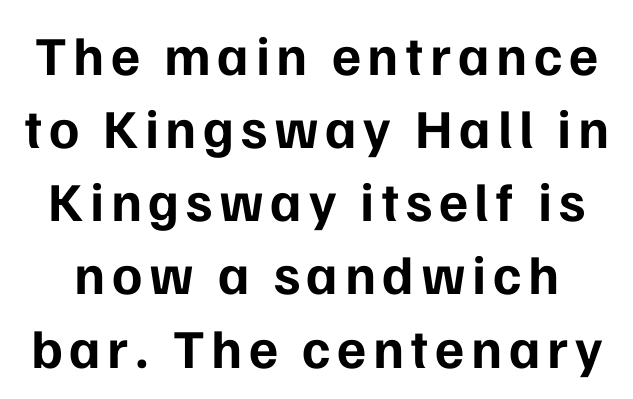
The image shows 55 px bold sans-serif type, upright; set normal line spacing (1.33x), not underlined; low stroke contrast and a medium x-height.
